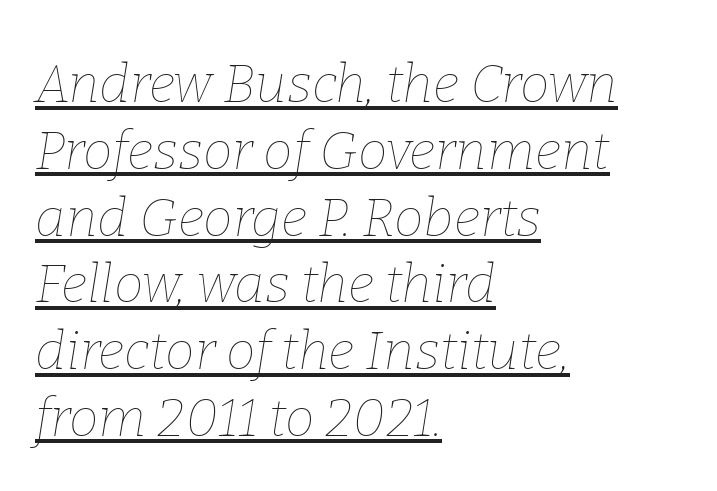
Q: Is the text bold? A: No.
Q: Is the text italic (slanted)? A: Yes, it leans right by about 9 degrees.
Q: Is the text underlined? A: Yes.
Q: How is the paragraph aligned? A: Left-aligned.
Q: Is the spacing between letters normal or unusually wide? A: Normal.
Q: Is the spacing between lines tight, normal or loose? A: Normal.
Q: Width (condensed, normal, or wide)? A: Normal.
Q: Stroke contrast? A: Low.
Q: x-height? A: Medium.
Q: Monospaced? A: No.
